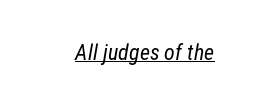
Q: Is the text bold? A: No.
Q: Is the text underlined? A: Yes.
Q: Is the spacing between letters normal or unusually wide? A: Normal.
